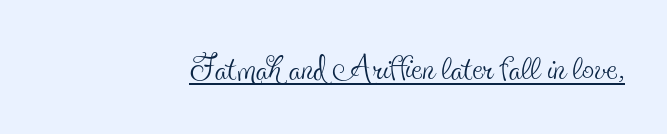
{"serif": "yes", "bold": "no", "weight": "thin", "width": "condensed", "x_height": "small", "monospaced": "no", "underline": "yes", "align": "right", "letter_spacing": "normal", "letter_spacing_em": 0.0, "glyph_px": 48}
